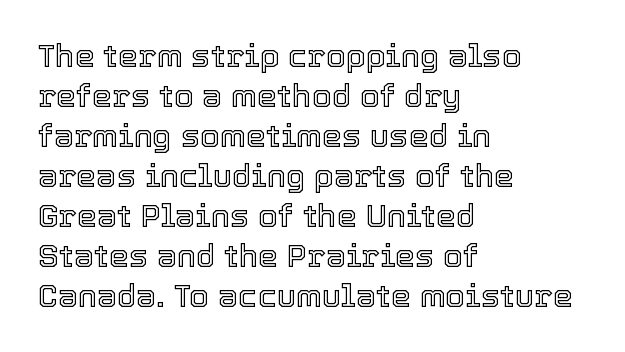
The string is rendered with underlining switched off. This rendering uses left alignment, leaving the right contour irregular. Proportional: the letters do not fall into vertical columns. What's the leading like? Ordinary, nothing unusual. Unlike italic type, these characters show no tilt at all. Letter spacing: default.
